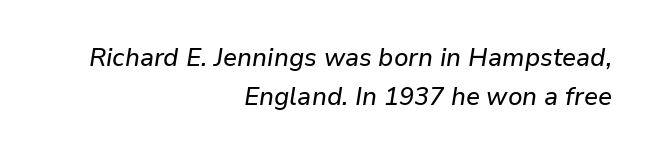
{"italic": "yes", "lean": "right", "slant_degrees": 9, "underline": "no", "align": "right", "line_spacing": "normal", "line_spacing_ratio": 1.56, "letter_spacing": "normal", "letter_spacing_em": 0.0, "glyph_px": 25}
